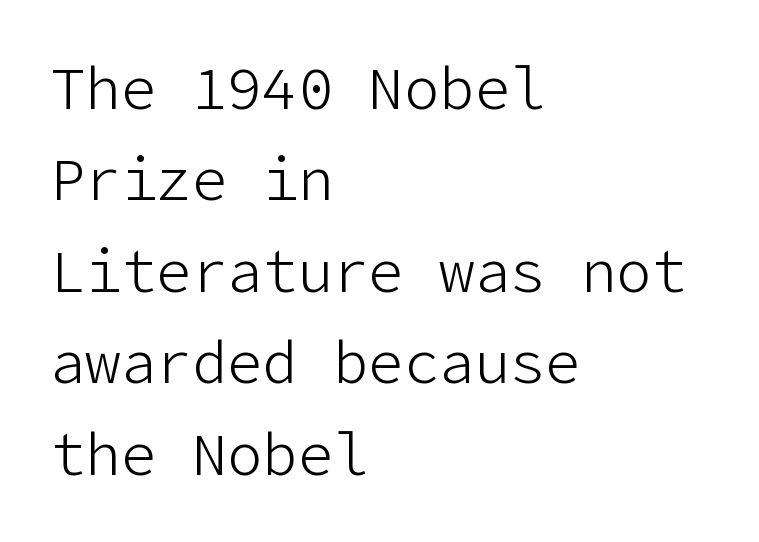
Baseline-to-baseline distance is the conventional proportion of letter height. Students, note that the glyphs here touch the page at normal intervals. Font category for this specimen: sans-serif. If you drew a ruler down the left edge, every line would touch it. This rendering features lettering with no underline. Every character sits straight up, as roman type does.
